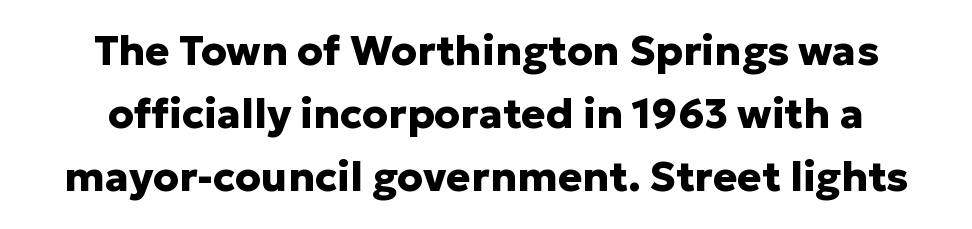
Think of a printed novel: that variable character pitch is what you see here. In terms of leading, this rendering sits right in the middle. Unlike italic type, these characters show no tilt at all. What kind of face is this? One without serifs — a sans. This rendering features lettering with no underline. These words are printed bold, with thick strokes throughout.
